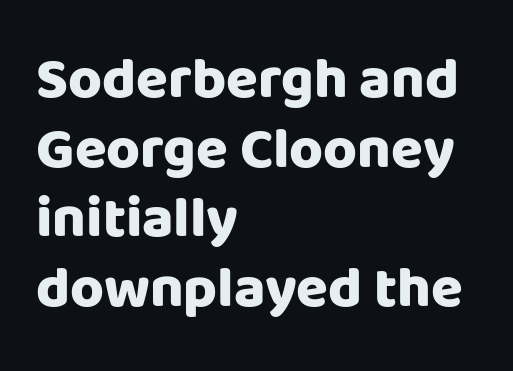
You can tell from the bare stems that sans-serif type was used. The rendering uses natural spacing where letterforms have individual widths. The tracking reads as untouched default to a designer's eye. Typesetter's note: full bold, strokes at maximum text heaviness. The lettering stays uniformly vertical, giving the passage a roman look.
